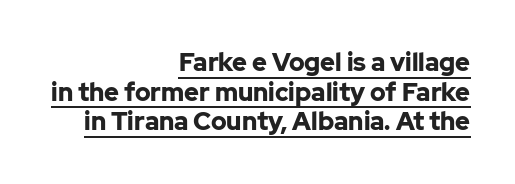
{"italic": "no", "bold": "yes", "underline": "yes", "align": "right", "line_spacing_ratio": 1.19, "letter_spacing": "normal", "letter_spacing_em": 0.0, "glyph_px": 25}
